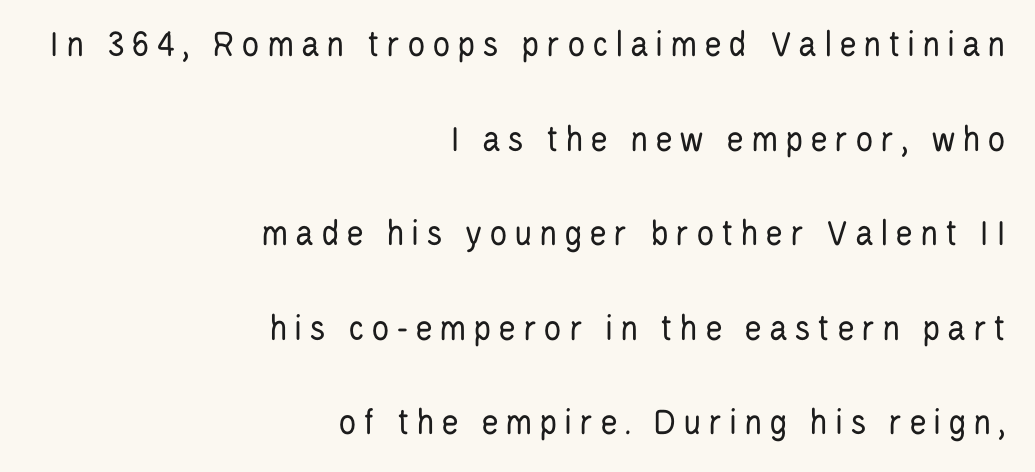
The image shows 38 px regular-weight, condensed sans-serif type, upright; set right-aligned, loose line spacing (2.49x), not underlined; low stroke contrast and a large x-height.
